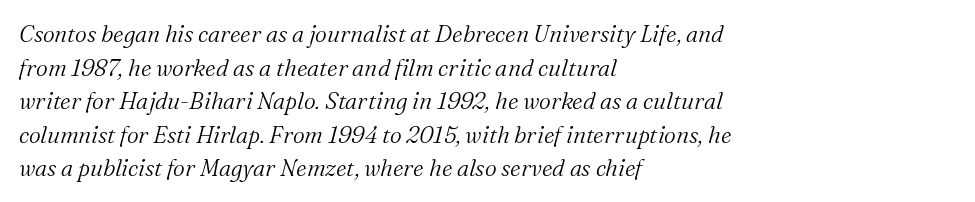
{"italic": "yes", "lean": "right", "slant_degrees": 16, "bold": "no", "underline": "no", "align": "left", "line_spacing": "normal", "line_spacing_ratio": 1.46, "letter_spacing": "normal", "letter_spacing_em": 0.0, "glyph_px": 23}
